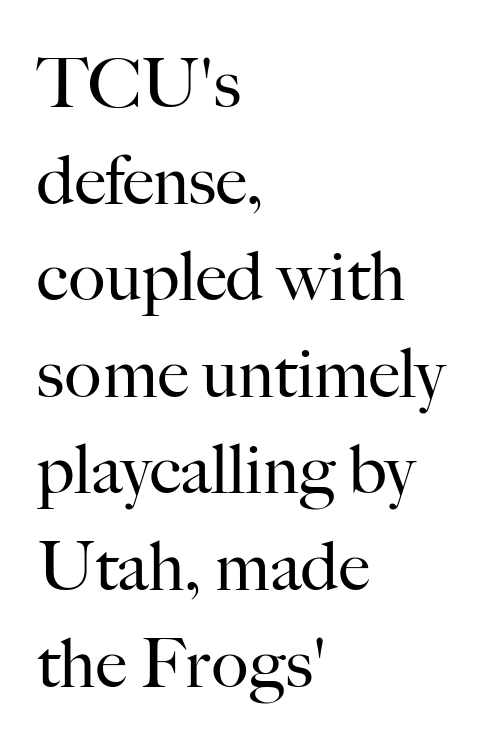
The image shows 69 px regular-weight serif type, upright; set left-aligned, normal line spacing (1.4x), normal letter spacing, not underlined; high stroke contrast and a small x-height.
